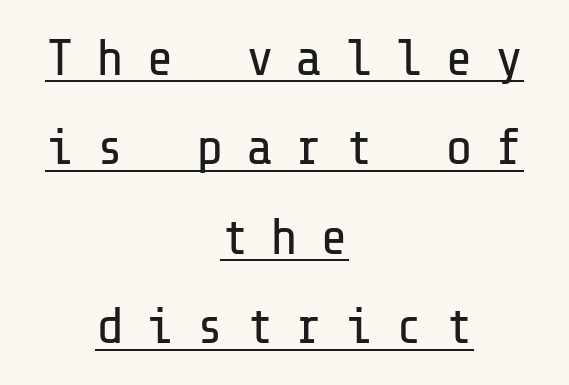
The image shows 52 px regular-weight sans-serif type, upright; set centered, line spacing 1.72x, unusually wide letter spacing (+0.42 em), underlined; low stroke contrast and a medium x-height.
